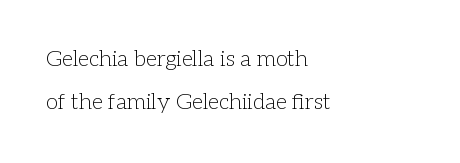
The specimen reads as upright at a glance. No chunkiness to these letters — they're not bold. The tracking reads as untouched default to a designer's eye. Rule under the text: the space is simply empty.
